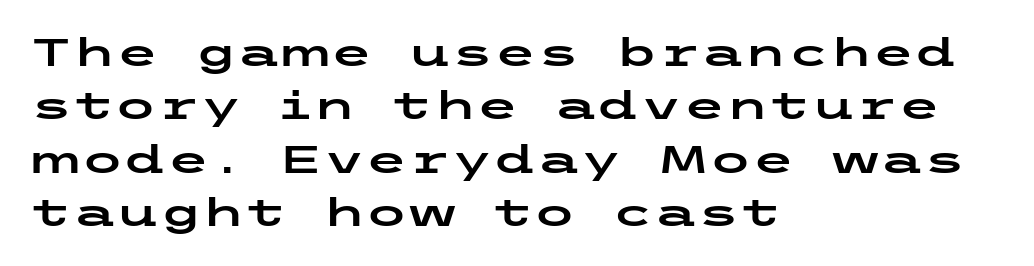
Nope, no serifs anywhere on these letters. The letters stand straight up with perfectly vertical stems. Leading: standard. Glance below the letters and you will spot only blank space. Honestly, the letter spacing is just normal — you wouldn't notice it. The paragraph has a hard left edge and a soft right edge.
